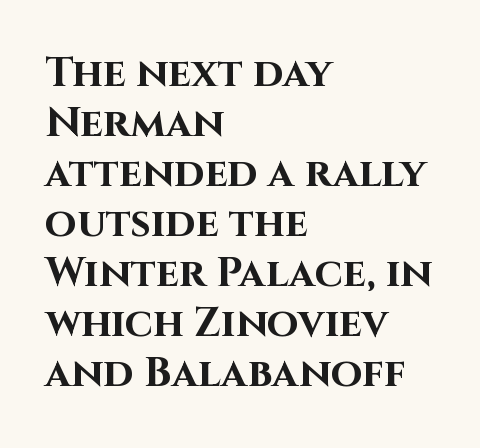
Only glyphs here, with clear space below each row. Looks like regular typesetting: each glyph gets only the width it needs. Typographic density is high because the face is bold. This rendering employs a face without finishing strokes, i.e., a sans-serif.
